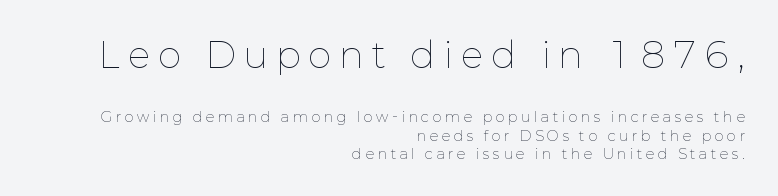
Vertically, the passage feels balanced, rows spaced as you'd expect. Rendered with straight, roman letterforms. Look at the glyph heights: the upper group is clearly the bigger setting. Bare-footed words on every line.
